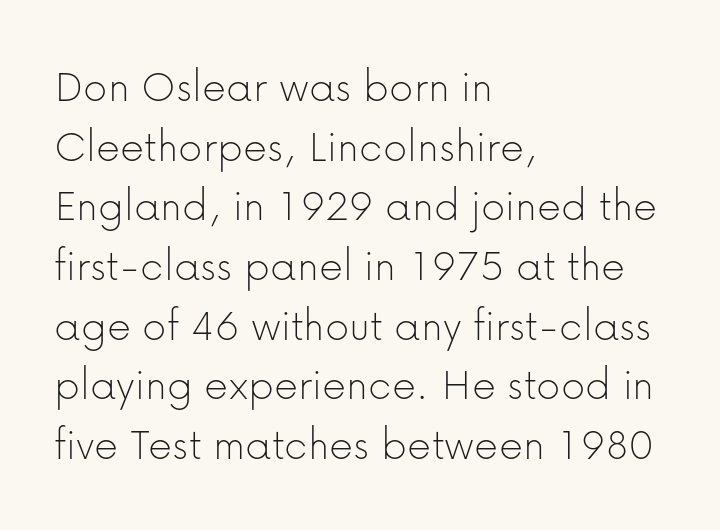
{"serif": "no", "italic": "no", "bold": "no", "weight": "thin", "width": "normal", "stroke_contrast": "low", "x_height": "medium", "monospaced": "no", "underline": "no", "align": "left", "line_spacing": "normal", "line_spacing_ratio": 1.27, "letter_spacing": "normal", "letter_spacing_em": 0.0, "glyph_px": 47}
